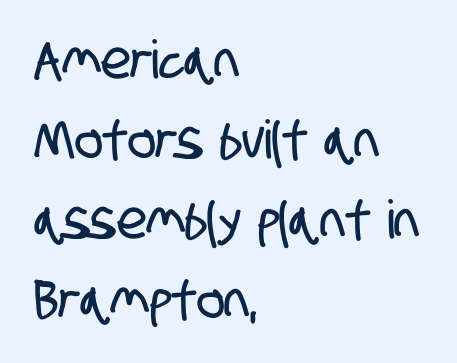
{"serif": "no", "width": "condensed", "stroke_contrast": "low", "x_height": "large", "monospaced": "no", "underline": "no", "align": "left", "line_spacing": "normal", "line_spacing_ratio": 1.51, "letter_spacing": "normal", "letter_spacing_em": 0.0, "glyph_px": 53}
